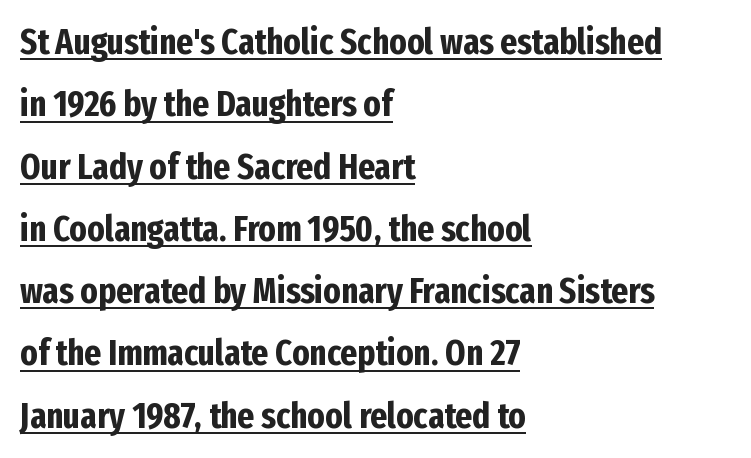
Plenty of ink on the page — the face is bold. Does extra space separate the letters? No, they use regular spacing. Characters remain perfectly vertical along every line. Caption: lettering with a line underneath.
